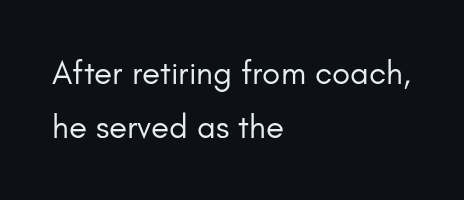
{"serif": "no", "italic": "no", "bold": "no", "weight": "regular", "width": "normal", "stroke_contrast": "low", "x_height": "small", "monospaced": "no", "underline": "no", "align": "left", "line_spacing": "normal", "line_spacing_ratio": 1.64, "letter_spacing": "normal", "letter_spacing_em": 0.0, "glyph_px": 33}
